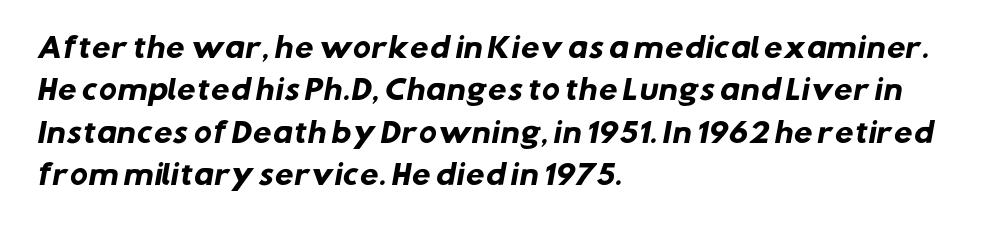
The image shows 27 px bold type; set left-aligned, normal line spacing (1.57x), normal letter spacing, not underlined.
